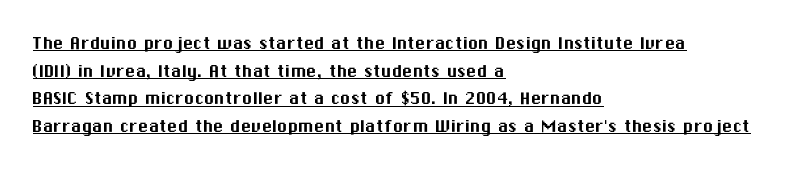
The gaps between neighbouring characters are ordinary and unremarkable. Posture: upright roman. Leading matches the norm, producing a regular column. A classic flush-left, rag-right setting is used for this passage.
